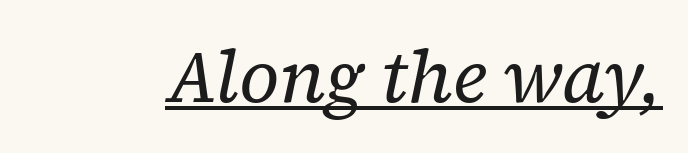
You can tell it's italic because the verticals aren't actually vertical. Bold? No — there's no thickening of the strokes. Check the space under the baseline: a stroke is drawn there. Is this a fixed-width face? No — the glyphs have proportional, varying widths.
